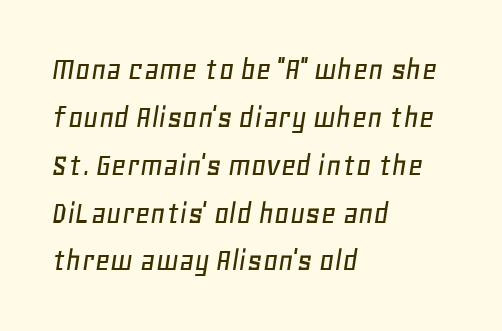
{"italic": "yes", "lean": "right", "slant_degrees": 11, "width": "normal", "stroke_contrast": "low", "x_height": "large", "monospaced": "no", "underline": "no", "align": "left", "line_spacing": "normal", "line_spacing_ratio": 1.45, "letter_spacing": "normal", "letter_spacing_em": 0.0, "glyph_px": 33}
